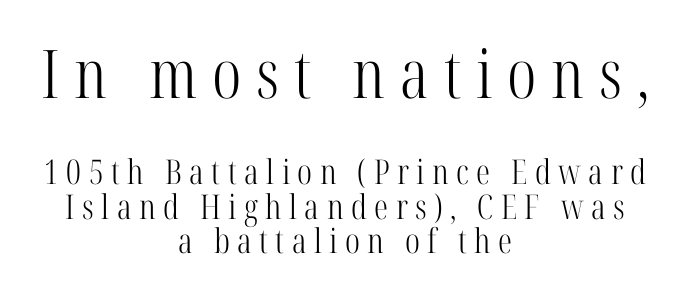
The image shows 67 px light, condensed serif type, upright; set centered, tight line spacing (1.01x), unusually wide letter spacing (+0.22 em), not underlined; the first (top) block is 1.97x larger; high stroke contrast and a medium x-height.
